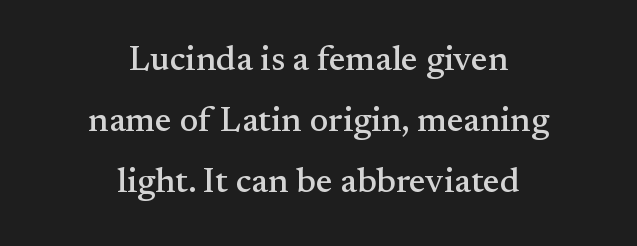
The image shows 35 px serif type, upright; set centered, line spacing 1.74x, normal letter spacing, not underlined; medium stroke contrast and a small x-height.
